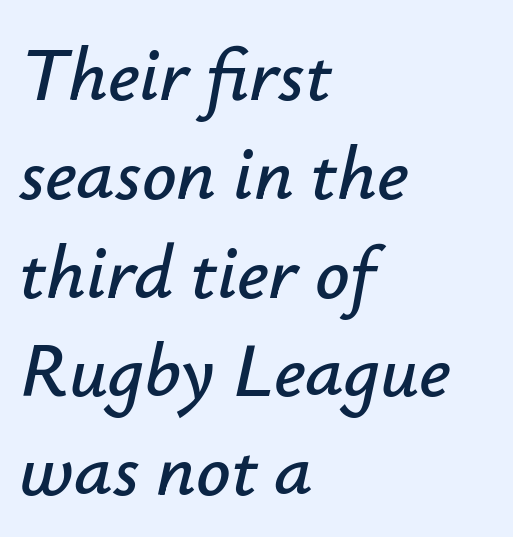
{"italic": "yes", "lean": "right", "slant_degrees": 12, "width": "normal", "stroke_contrast": "low", "x_height": "small", "monospaced": "no", "underline": "no", "align": "left", "line_spacing": "normal", "line_spacing_ratio": 1.3, "letter_spacing": "normal", "letter_spacing_em": 0.0, "glyph_px": 76}
